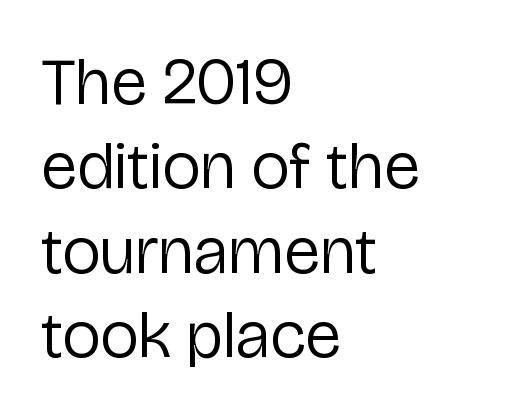
The image shows 67 px regular-weight sans-serif type, upright; set left-aligned, normal line spacing (1.26x), normal letter spacing, not underlined; low stroke contrast and a medium x-height.
